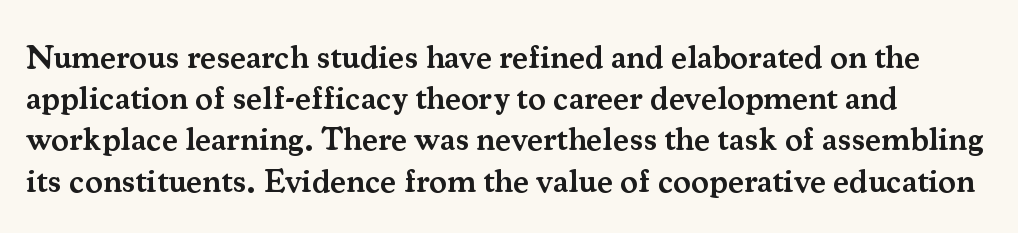
Q: Is the text bold? A: Semi-bold.
Q: Is the text italic (slanted)? A: No, it is upright.
Q: Is the typeface a serif or a sans-serif typeface? A: Serif.
Q: Is the text underlined? A: No.
Q: Is the spacing between letters normal or unusually wide? A: Normal.
Q: Is the spacing between lines tight, normal or loose? A: Normal.
Q: Width (condensed, normal, or wide)? A: Normal.
Q: Stroke contrast? A: Medium.
Q: x-height? A: Small.
Q: Monospaced? A: No.
